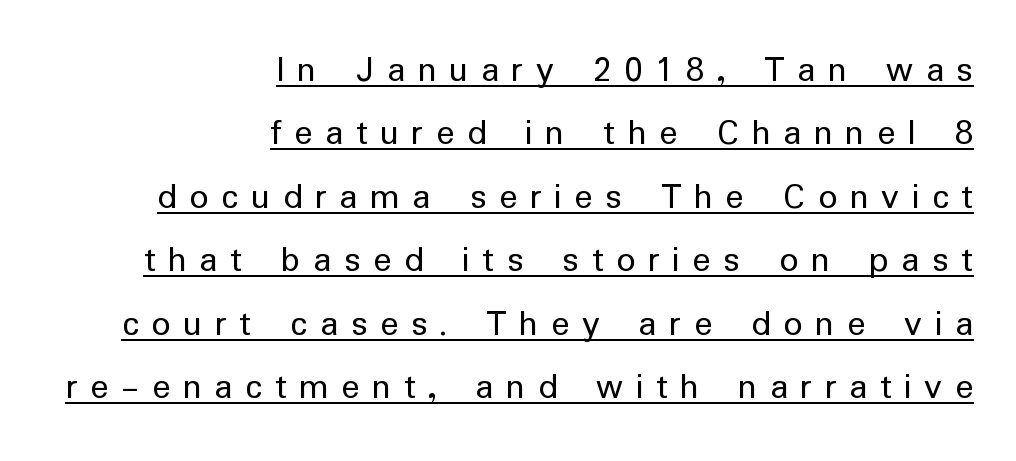
The image shows 38 px regular-weight sans-serif type, upright; set right-aligned, normal line spacing (1.67x), unusually wide letter spacing (+0.33 em), underlined; low stroke contrast and a medium x-height.
